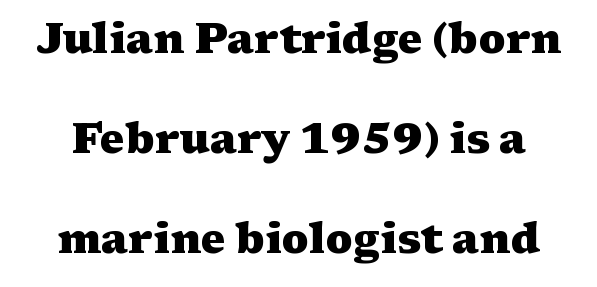
Q: Is the text bold? A: Yes.
Q: Is the text italic (slanted)? A: No, it is upright.
Q: Is the typeface a serif or a sans-serif typeface? A: Serif.
Q: Is the text underlined? A: No.
Q: Is the spacing between letters normal or unusually wide? A: Normal.
Q: Is the spacing between lines tight, normal or loose? A: Loose.
Q: Width (condensed, normal, or wide)? A: Wide.
Q: Stroke contrast? A: Medium.
Q: x-height? A: Medium.
Q: Monospaced? A: No.
